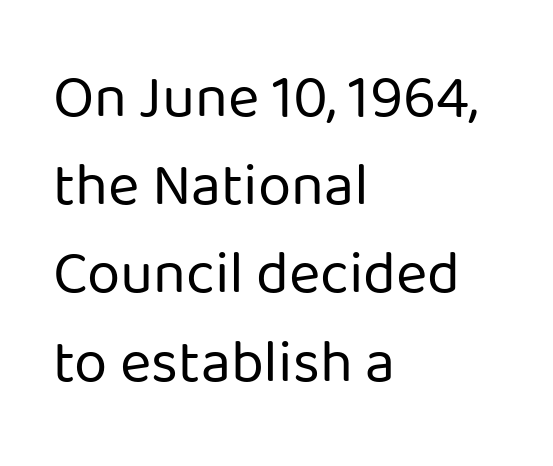
{"serif": "no", "italic": "no", "bold": "no", "weight": "regular", "width": "normal", "stroke_contrast": "low", "x_height": "medium", "monospaced": "no", "underline": "no", "align": "left", "line_spacing": "normal", "line_spacing_ratio": 1.47, "letter_spacing": "normal", "letter_spacing_em": 0.0, "glyph_px": 60}
